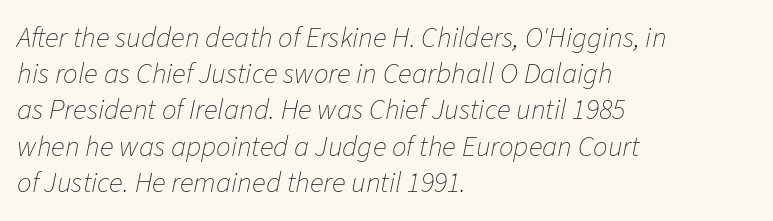
The image shows 29 px thin type, italic (leaning right); set left-aligned, normal line spacing (1.25x), normal letter spacing, not underlined; low stroke contrast and a medium x-height.
